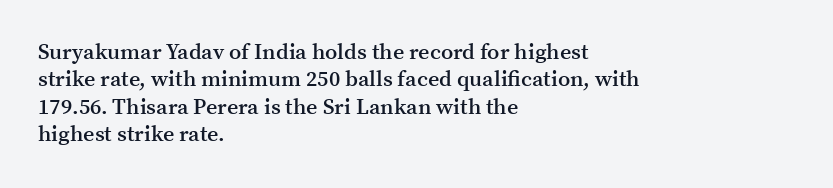
{"italic": "no", "bold": "semi", "underline": "no", "align": "left", "line_spacing": "normal", "line_spacing_ratio": 1.25, "letter_spacing": "normal", "letter_spacing_em": 0.0, "glyph_px": 22}
